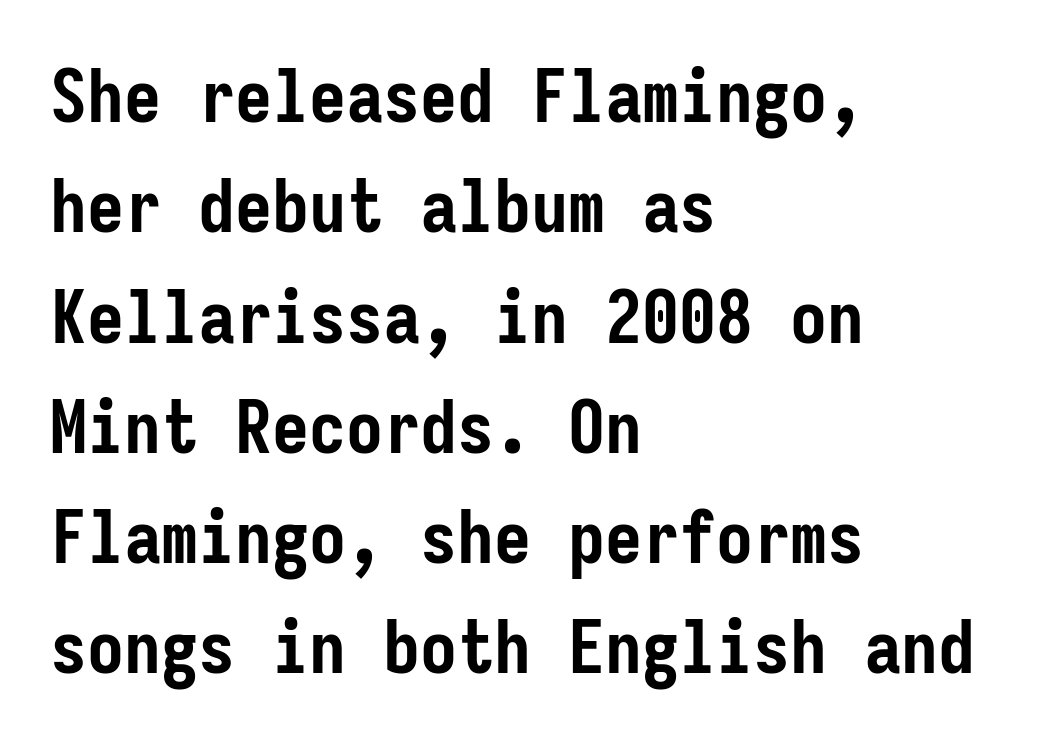
The image shows 74 px semibold, condensed sans-serif type, upright, monospaced; set left-aligned, normal line spacing (1.49x), normal letter spacing, not underlined; low stroke contrast and a medium x-height.
